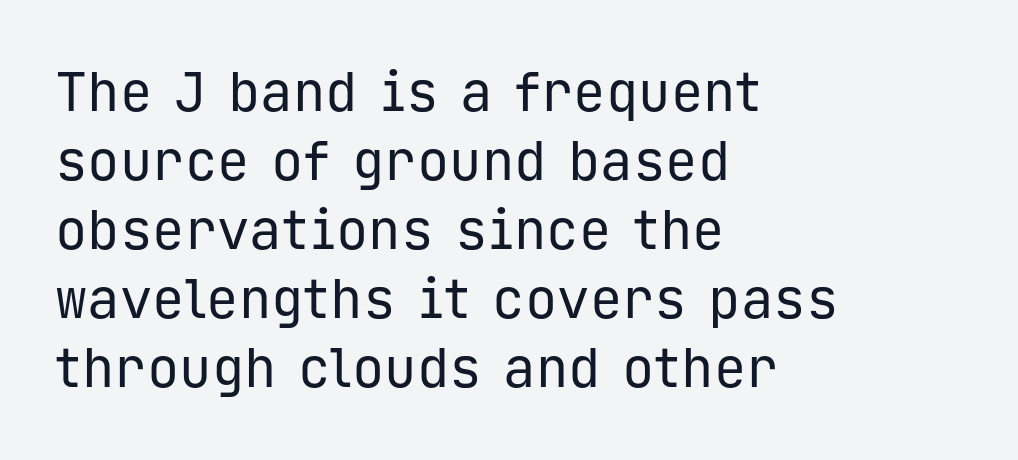
The lettering stays uniformly vertical, giving the passage a roman look. This rendering employs a face without finishing strokes, i.e., a sans-serif. Horizontally, the lines are justified to the leading edge only. The passage shown is typed in a monospace face where columns stay perfectly aligned. You could call the tracking neutral — neither tight nor loose.
